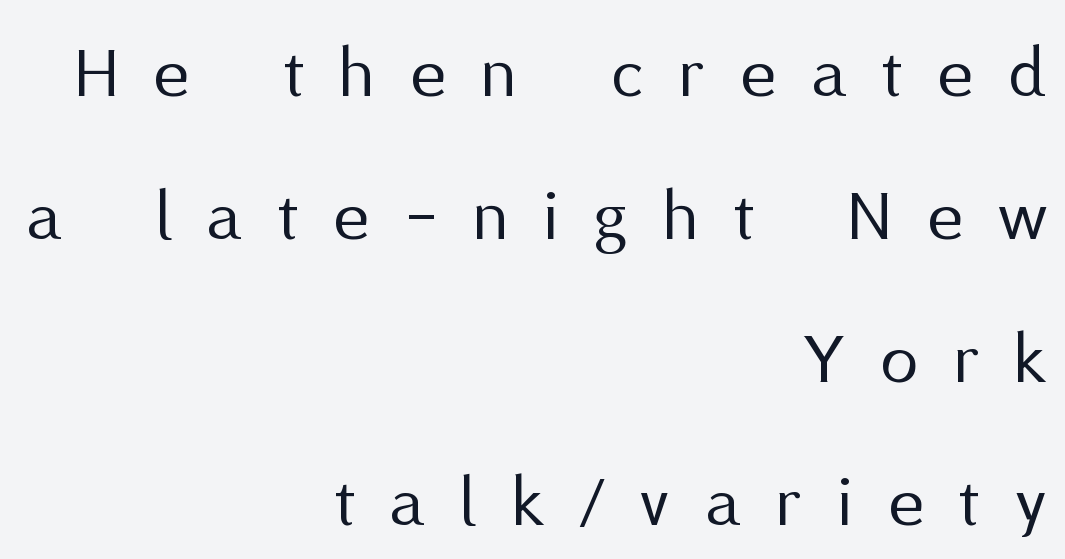
Q: Is the text bold? A: No.
Q: Is the text italic (slanted)? A: No, it is upright.
Q: Is the typeface a serif or a sans-serif typeface? A: Sans-serif.
Q: Is the text underlined? A: No.
Q: How is the paragraph aligned? A: Right-aligned.
Q: Is the spacing between letters normal or unusually wide? A: Unusually wide.
Q: Width (condensed, normal, or wide)? A: Normal.
Q: Stroke contrast? A: Medium.
Q: x-height? A: Medium.
Q: Monospaced? A: No.
